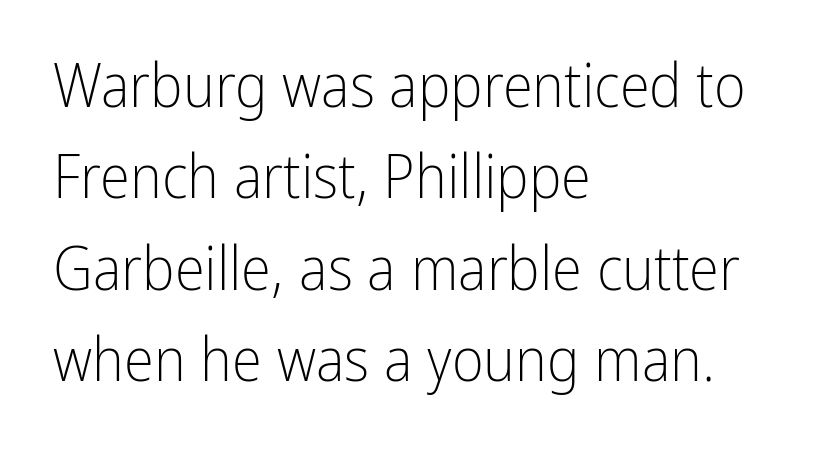
The image shows 61 px light, condensed sans-serif type, upright; set left-aligned, normal line spacing (1.5x), normal letter spacing, not underlined; low stroke contrast and a medium x-height.
